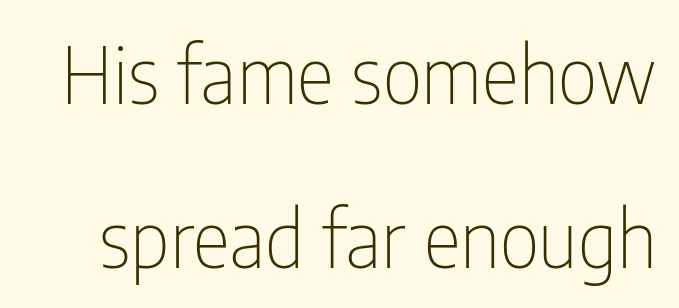
{"serif": "no", "italic": "no", "bold": "no", "weight": "thin", "width": "condensed", "stroke_contrast": "low", "x_height": "medium", "monospaced": "no", "underline": "no", "line_spacing": "loose", "line_spacing_ratio": 2.07, "letter_spacing": "normal", "letter_spacing_em": 0.0, "glyph_px": 79}
